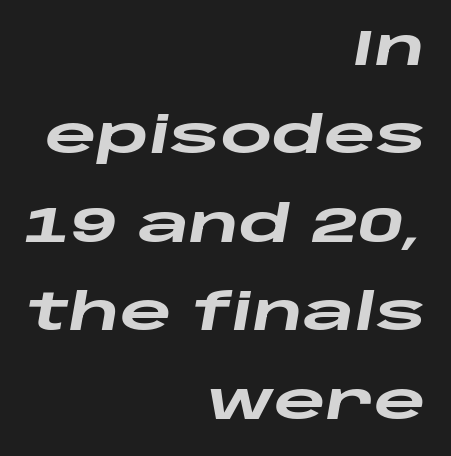
Q: Is the text bold? A: Yes.
Q: Is the text italic (slanted)? A: Yes, it leans right by about 10 degrees.
Q: Is the text underlined? A: No.
Q: How is the paragraph aligned? A: Right-aligned.
Q: Is the spacing between letters normal or unusually wide? A: Normal.
Q: Width (condensed, normal, or wide)? A: Wide.
Q: Stroke contrast? A: Low.
Q: x-height? A: Large.
Q: Monospaced? A: No.
